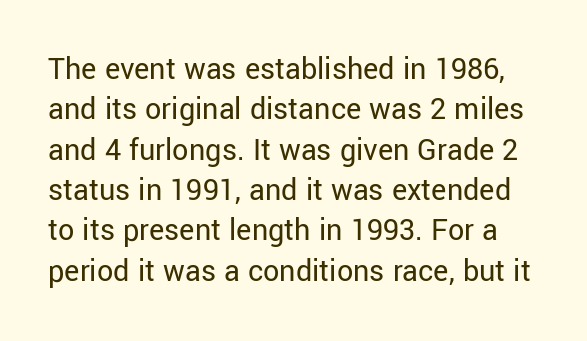
{"serif": "no", "italic": "no", "bold": "no", "weight": "regular", "width": "normal", "stroke_contrast": "low", "x_height": "medium", "monospaced": "no", "underline": "no", "line_spacing": "normal", "line_spacing_ratio": 1.26, "letter_spacing": "normal", "letter_spacing_em": 0.0, "glyph_px": 32}
